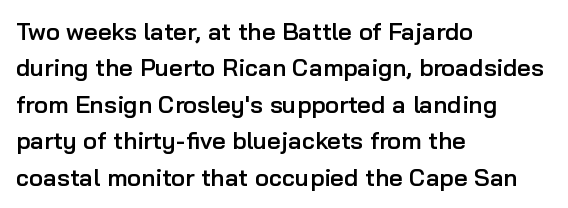
The image shows 24 px text type, upright; set left-aligned, normal line spacing (1.52x), normal letter spacing, not underlined.
